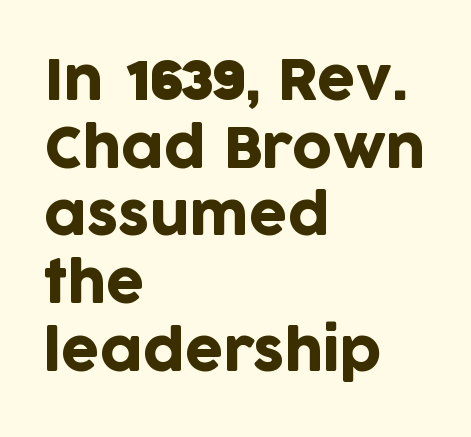
One-word summary of the alignment: left. Nope, not italic — everything's standing straight. The rendering keeps characters at their native spacing. Spacing verdict: proportional, widths tailored to each character. Honestly, there is no underline to notice here at all.
